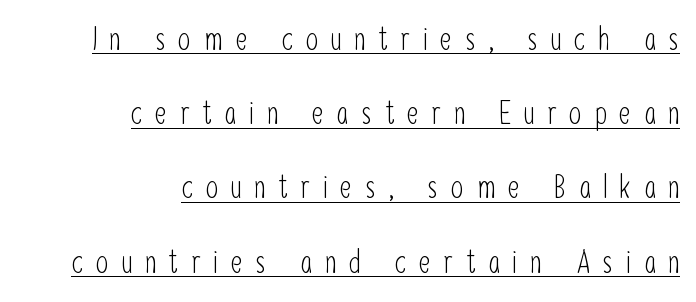
The image shows 32 px light, condensed sans-serif type, upright; set right-aligned, loose line spacing (2.32x), unusually wide letter spacing (+0.4 em), underlined; low stroke contrast and a medium x-height.
